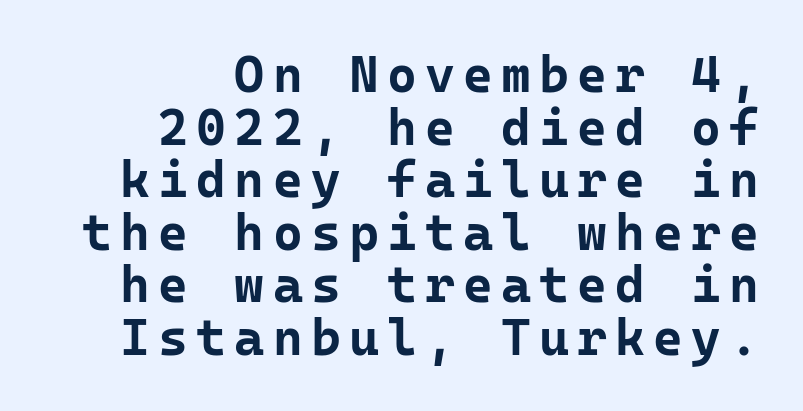
The vertical gap from one line to the next is small. The designer went with a sans here, leaving each stem footless. The specimen reads as upright at a glance. Looks like terminal output: every glyph gets an equal slot. The area under the type is left untouched. The font is running at its bold setting.
